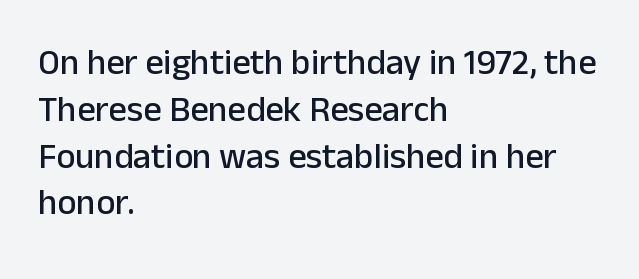
Q: Is the text italic (slanted)? A: No, it is upright.
Q: Is the typeface a serif or a sans-serif typeface? A: Sans-serif.
Q: Is the text underlined? A: No.
Q: How is the paragraph aligned? A: Left-aligned.
Q: Is the spacing between letters normal or unusually wide? A: Normal.
Q: Is the spacing between lines tight, normal or loose? A: Normal.
Q: Width (condensed, normal, or wide)? A: Normal.
Q: Stroke contrast? A: Low.
Q: x-height? A: Medium.
Q: Monospaced? A: No.
